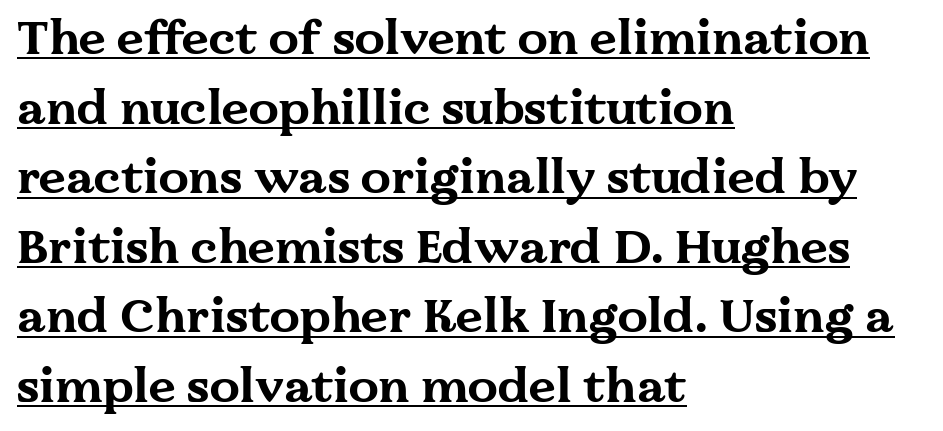
Q: Is the text bold? A: Yes.
Q: Is the text italic (slanted)? A: No, it is upright.
Q: Is the typeface a serif or a sans-serif typeface? A: Serif.
Q: Is the text underlined? A: Yes.
Q: How is the paragraph aligned? A: Left-aligned.
Q: Is the spacing between letters normal or unusually wide? A: Normal.
Q: Is the spacing between lines tight, normal or loose? A: Normal.
Q: Width (condensed, normal, or wide)? A: Wide.
Q: Stroke contrast? A: Medium.
Q: x-height? A: Medium.
Q: Monospaced? A: No.
